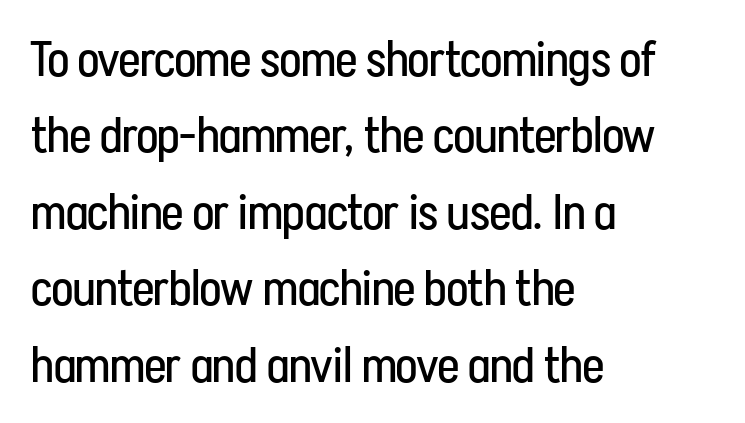
{"serif": "no", "italic": "no", "bold": "no", "weight": "regular", "width": "condensed", "stroke_contrast": "low", "x_height": "medium", "monospaced": "no", "underline": "no", "align": "left", "line_spacing": "normal", "line_spacing_ratio": 1.53, "letter_spacing": "normal", "letter_spacing_em": 0.0, "glyph_px": 50}
